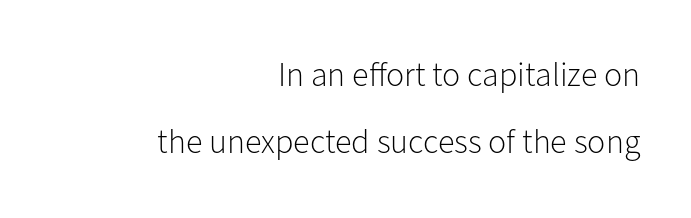
The image shows 34 px light sans-serif type, upright; set right-aligned, loose line spacing (1.96x), normal letter spacing, not underlined; low stroke contrast and a medium x-height.
